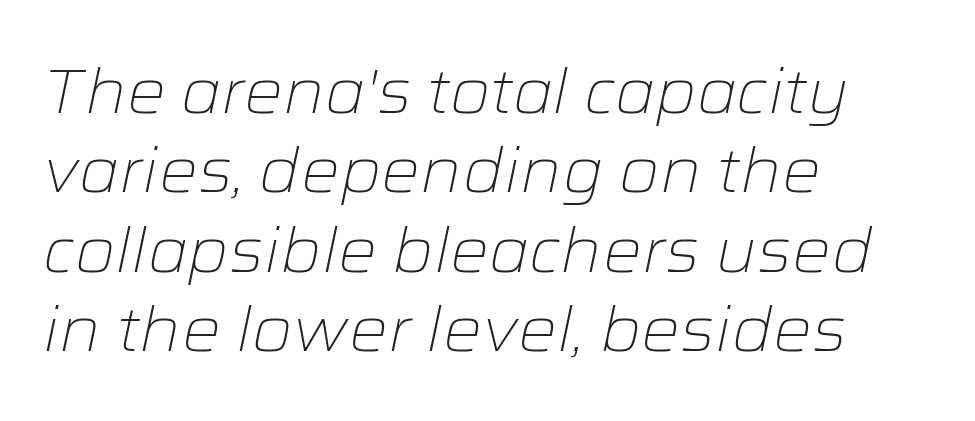
The image shows 61 px light, wide type, italic (leaning right); set left-aligned, normal line spacing (1.3x), normal letter spacing, not underlined; low stroke contrast and a medium x-height.
